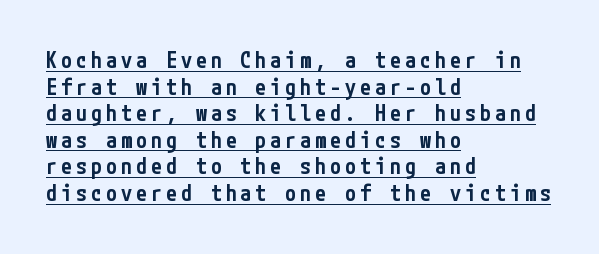
Q: Is the text bold? A: Semi-bold.
Q: Is the text italic (slanted)? A: No, it is upright.
Q: Is the text underlined? A: Yes.
Q: How is the paragraph aligned? A: Left-aligned.
